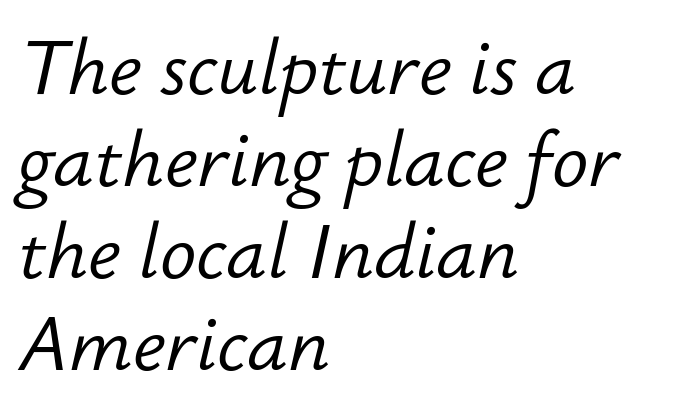
The image shows 76 px light type, italic (leaning right); set left-aligned, line spacing 1.21x, normal letter spacing, not underlined; low stroke contrast and a small x-height.
